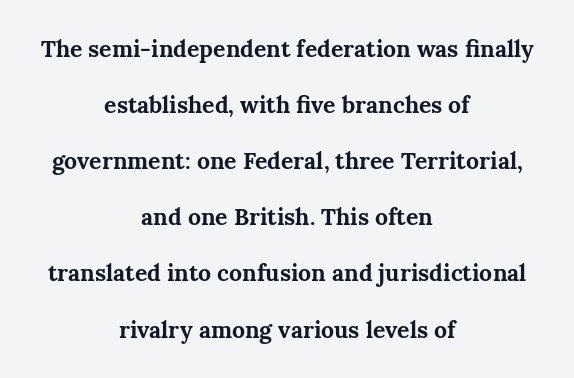
The image shows 23 px bold type, upright; set centered, loose line spacing (2.44x), normal letter spacing, not underlined.
